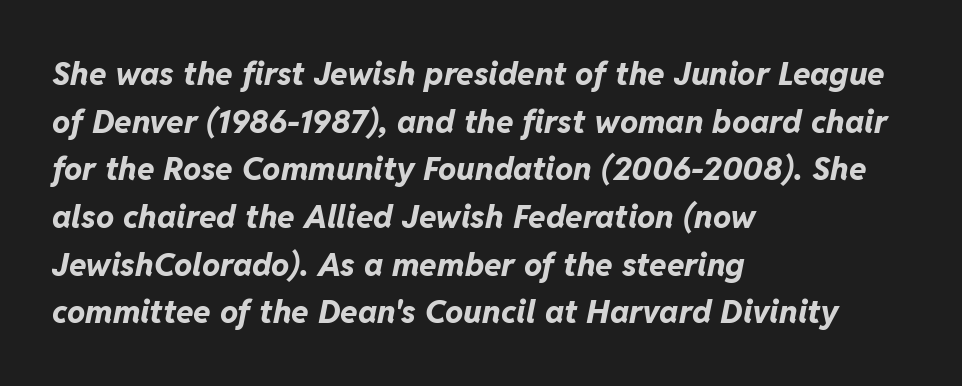
{"italic": "yes", "lean": "right", "slant_degrees": 11, "bold": "yes", "weight": "bold", "width": "normal", "stroke_contrast": "low", "x_height": "medium", "monospaced": "no", "underline": "no", "align": "left", "line_spacing": "normal", "line_spacing_ratio": 1.49, "letter_spacing": "normal", "letter_spacing_em": 0.0, "glyph_px": 32}
